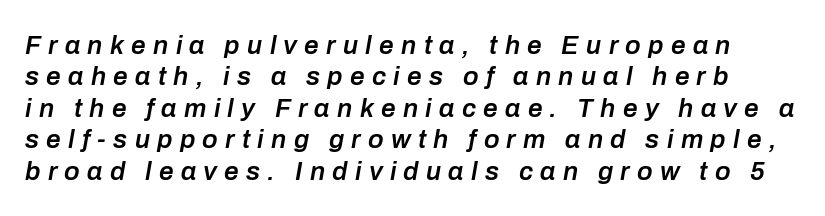
{"italic": "yes", "lean": "right", "slant_degrees": 10, "bold": "semi", "underline": "no", "line_spacing_ratio": 1.21, "letter_spacing": "wide", "letter_spacing_em": 0.28, "glyph_px": 26}
